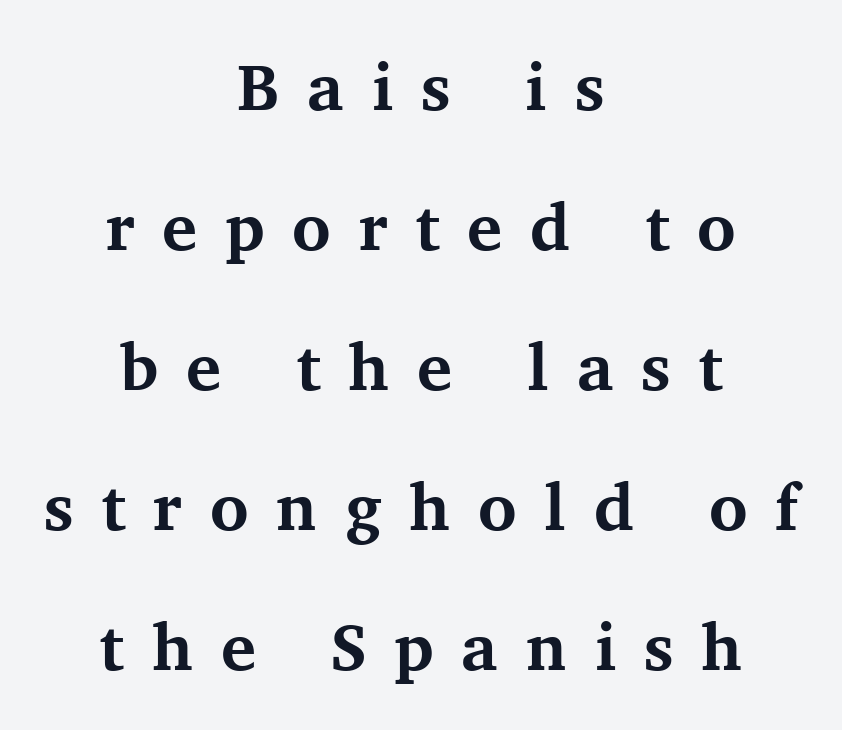
These lines are rendered in a variable-pitch font. The letterforms stand isolated, each surrounded by extra space. Letters rest on an invisible, unmarked baseline. A dark, heavy texture on the line: the type is bold. Loosely led — the rows are spread out.
